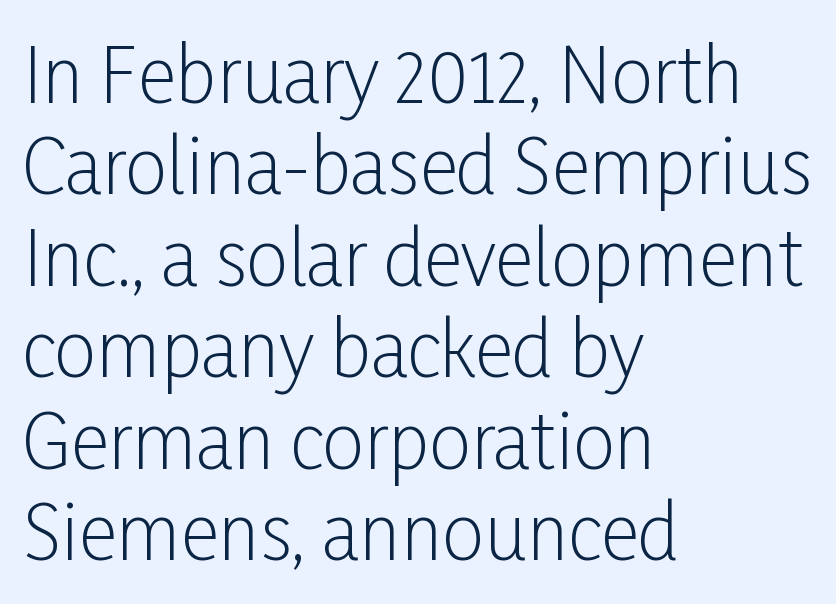
The face used here is proportionally spaced, like ordinary book or web type. Every character sits straight up, as roman type does. Default kerning and tracking; the words read as compact shapes. Bare-footed words on every line. The compositor pushed each line to the left boundary. This reads as an unemphasized weight, regular at the heaviest.
